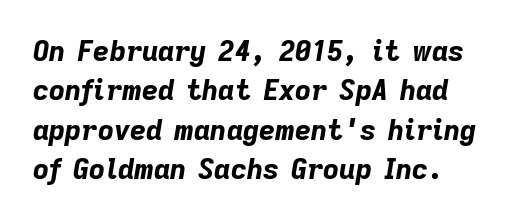
{"italic": "yes", "lean": "right", "slant_degrees": 9, "bold": "yes", "weight": "bold", "width": "normal", "stroke_contrast": "low", "x_height": "medium", "monospaced": "no", "underline": "no", "line_spacing": "normal", "line_spacing_ratio": 1.41, "letter_spacing": "normal", "letter_spacing_em": 0.0, "glyph_px": 28}
